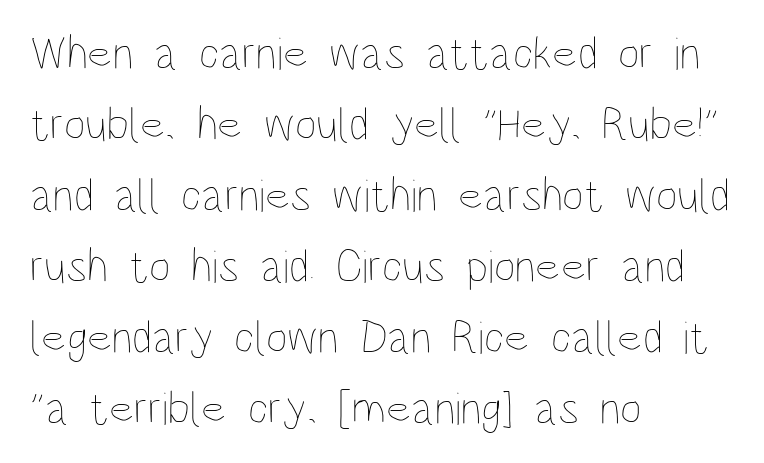
{"italic": "no", "bold": "no", "weight": "thin", "width": "condensed", "stroke_contrast": "low", "x_height": "large", "monospaced": "no", "underline": "no", "align": "left", "line_spacing": "normal", "line_spacing_ratio": 1.51, "letter_spacing": "normal", "letter_spacing_em": 0.0, "glyph_px": 47}
